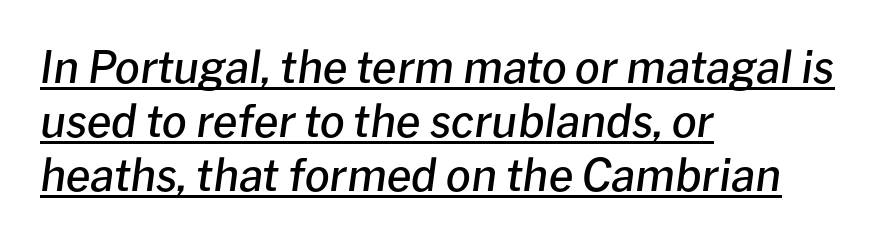
A classic flush-left, rag-right setting is used for this passage. Does the lettering tilt? It does — this is italic. The letters advance in unequal steps, a hallmark of proportional type. Has an underline been added? It has. The face used here is a semibold: visibly heavier than regular, lighter than bold. Honestly, the letter spacing is just normal — you wouldn't notice it.
